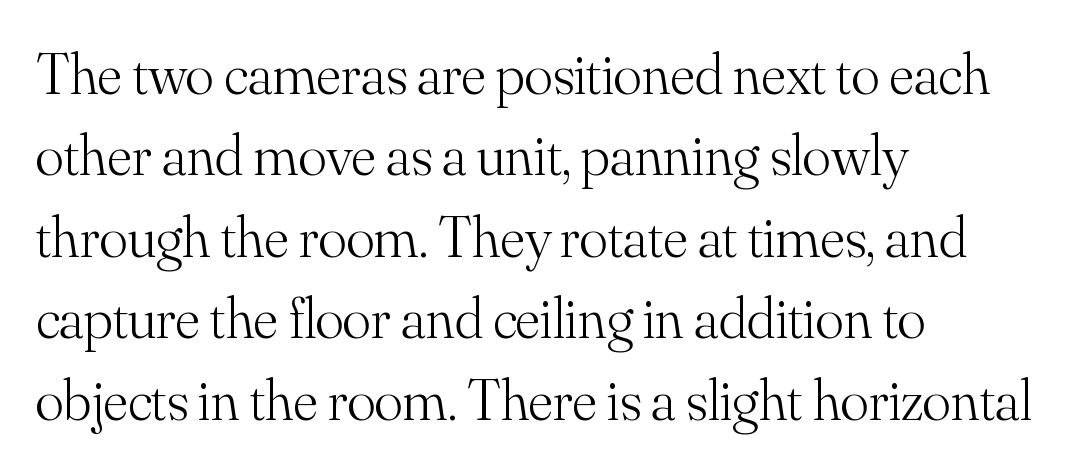
The compositor pushed each line to the left boundary. Old-style or modern, the face here clearly has serifs. Italic: no, the glyphs are upright roman. Compared with typical paragraphs, the rows here are spaced about the same. The area under the type is left untouched. Character widths vary here, with narrow letters taking less room than wide ones.
